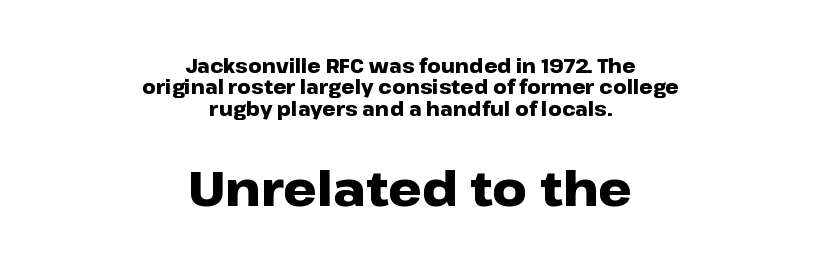
Inter-character spacing is left at the font's built-in metrics. You could barely slide anything between these rows. Plain, unruled lines of type. Spacing verdict: proportional, widths tailored to each character. Whoever set this made the second block the dominant, larger element. This rendering employs a face without finishing strokes, i.e., a sans-serif.
